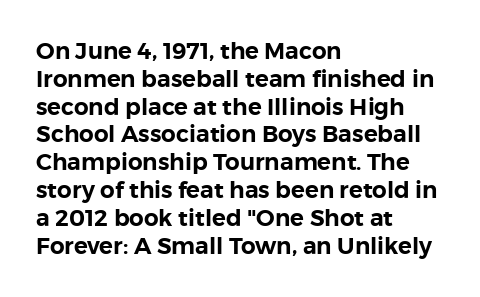
Here the glyphs are tracked normally, forming tight word shapes. The specimen omits any rule beneath the text block's lines. Vertical strokes here are truly vertical. The lines in this sample share a left origin and differ only in where they stop.
